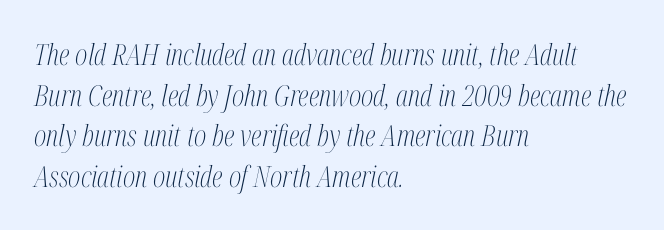
Q: Is the text bold? A: No.
Q: Is the text italic (slanted)? A: Yes, it leans right by about 12 degrees.
Q: Is the typeface a serif or a sans-serif typeface? A: Serif.
Q: Is the text underlined? A: No.
Q: How is the paragraph aligned? A: Left-aligned.
Q: Is the spacing between letters normal or unusually wide? A: Normal.
Q: Is the spacing between lines tight, normal or loose? A: Normal.
Q: Width (condensed, normal, or wide)? A: Condensed.
Q: Stroke contrast? A: Medium.
Q: x-height? A: Medium.
Q: Monospaced? A: No.
